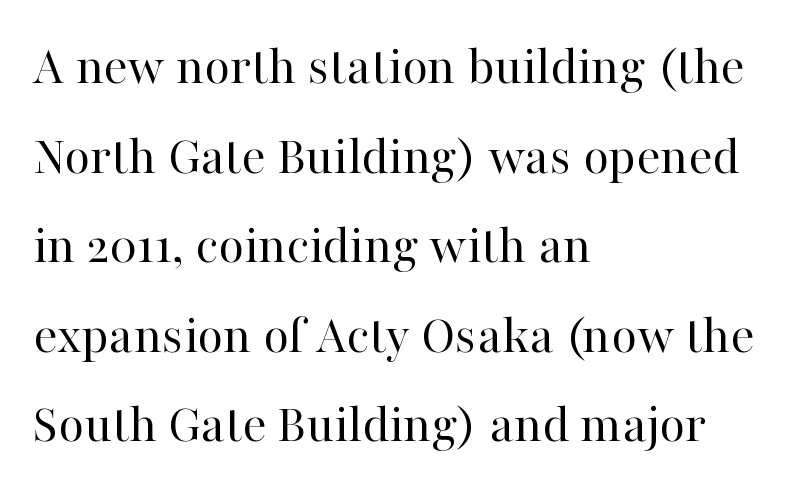
No chunkiness to these letters — they're not bold. A serif font was chosen for this passage. Spacing verdict: proportional, widths tailored to each character. When letters stand straight like this, we call the style roman or upright.
